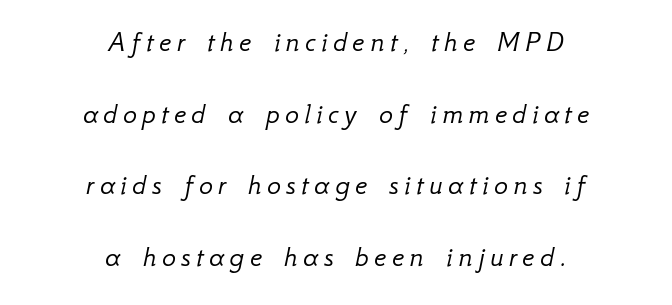
Q: Is the text bold? A: No.
Q: Is the text italic (slanted)? A: Yes, it leans right by about 12 degrees.
Q: Is the text underlined? A: No.
Q: How is the paragraph aligned? A: Centered.
Q: Is the spacing between lines tight, normal or loose? A: Loose.
Q: Width (condensed, normal, or wide)? A: Normal.
Q: Stroke contrast? A: Low.
Q: x-height? A: Small.
Q: Monospaced? A: No.
